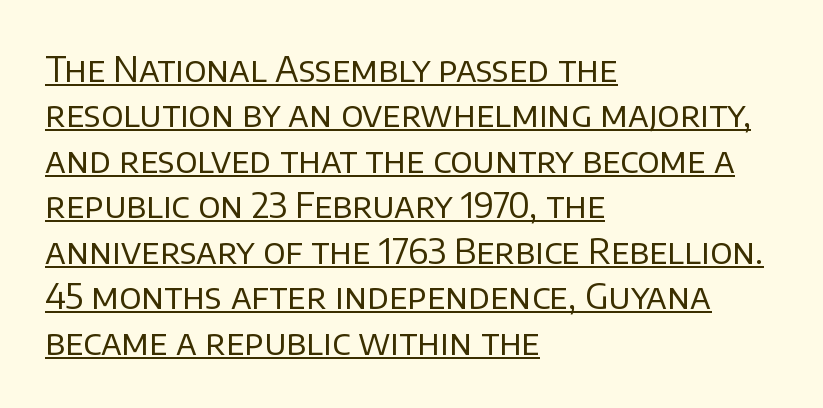
The image shows 35 px regular-weight sans-serif type, upright; set left-aligned, normal line spacing (1.3x), normal letter spacing, underlined; low stroke contrast and a large x-height.
